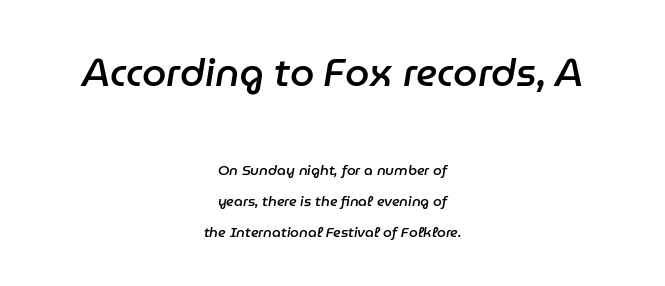
Varying glyph widths throughout — classic text-font behaviour. Casual observation: everything's sitting right in the middle. The line texture is even and compact thanks to regular tracking. Compared with ordinary roman type, these characters are visibly tilted.
